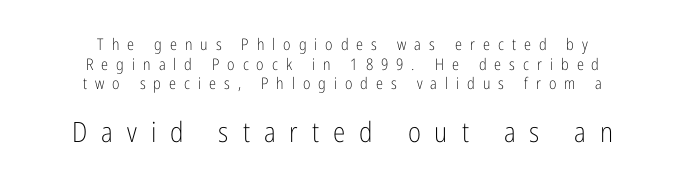
The gaps between neighbouring characters are conspicuously large. These glyphs show unthickened strokes, regular width or finer. Small over large — that's the arrangement of the two blocks here. The passage shown is typed in a proportional face where columns would drift.
